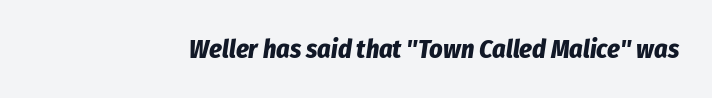
The image shows 26 px bold type, italic (leaning right); set normal letter spacing, not underlined.
